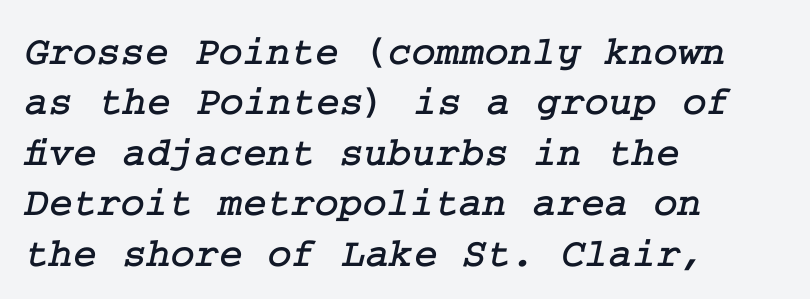
Q: Is the typeface a serif or a sans-serif typeface? A: Serif.
Q: Is the text underlined? A: No.
Q: How is the paragraph aligned? A: Left-aligned.
Q: Is the spacing between letters normal or unusually wide? A: Normal.
Q: Width (condensed, normal, or wide)? A: Normal.
Q: Stroke contrast? A: Low.
Q: x-height? A: Medium.
